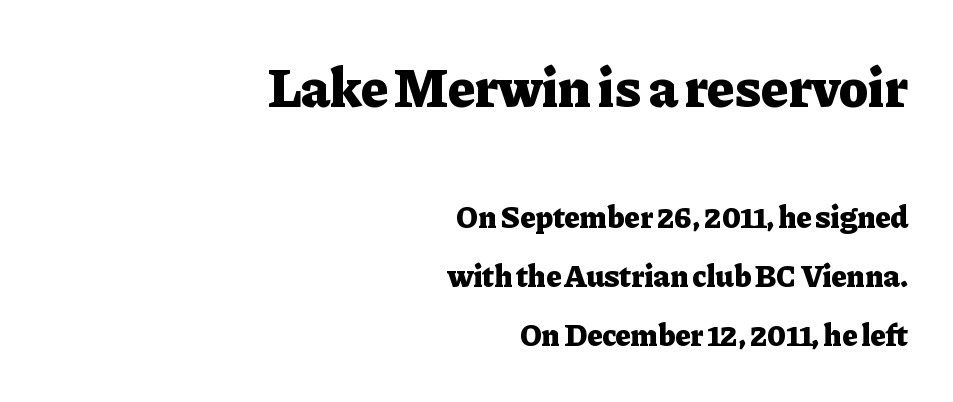
The image shows 55 px heavy serif type, upright; set right-aligned, loose line spacing (1.9x), normal letter spacing, not underlined; the first (top) block is 1.77x larger; low stroke contrast and a medium x-height.
